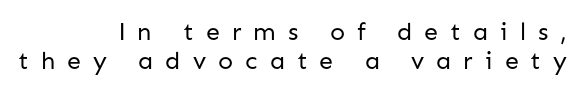
Visually the block forms a straight wall on the right and a jagged coastline on the left. Quick note: not italic, upright. The typesetting does not lean heavy: it is not bold. Beneath every word, the page is bare. Letter spacing: wide.
